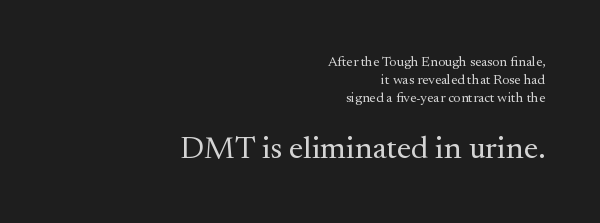
The image shows 32 px regular-weight serif type, upright; set right-aligned, normal line spacing (1.28x), normal letter spacing, not underlined; the second (bottom) block is 2.29x larger; medium stroke contrast and a small x-height.
